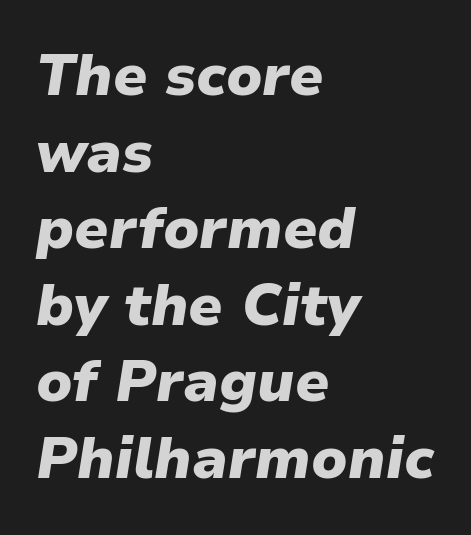
How heavy is the stroke? Heavy — this is a bold. You can tell it's italic because the verticals aren't actually vertical. The text block is weighted toward the left margin, trailing off unevenly rightward. In terms of letterspacing, this is plain default setting. The space directly below the letters is spotless.
